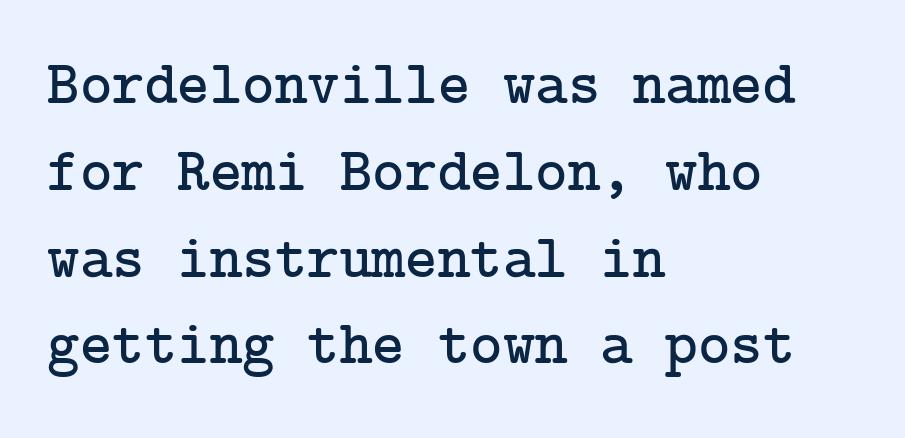
{"serif": "yes", "italic": "no", "width": "normal", "stroke_contrast": "low", "x_height": "medium", "underline": "no", "align": "left", "line_spacing": "normal", "line_spacing_ratio": 1.4, "letter_spacing": "normal", "letter_spacing_em": 0.0, "glyph_px": 62}
